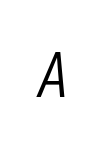
The image shows 62 px light type, italic (leaning right); set unusually wide letter spacing (+0.35 em), not underlined; low stroke contrast and a medium x-height.
